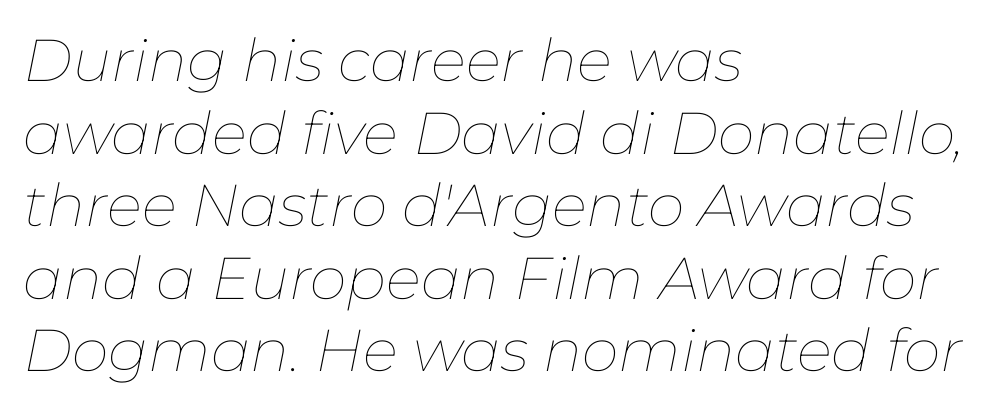
{"italic": "yes", "lean": "right", "slant_degrees": 11, "bold": "no", "weight": "thin", "width": "normal", "stroke_contrast": "low", "x_height": "medium", "monospaced": "no", "underline": "no", "align": "left", "line_spacing_ratio": 1.23, "letter_spacing": "normal", "letter_spacing_em": 0.0, "glyph_px": 59}
